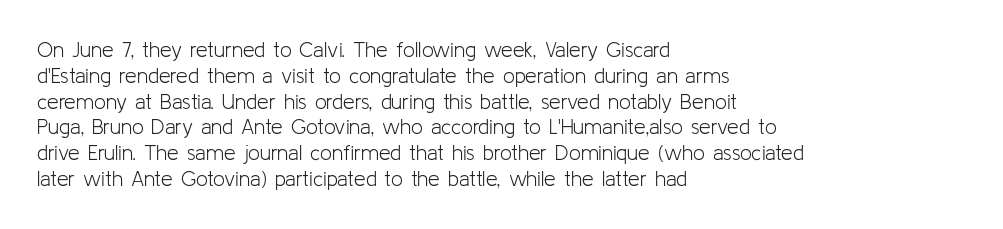
Visually the block forms a straight wall on the left and a jagged coastline on the right. This sample uses plain, unmodified letter spacing. The face looks like a standard text weight, possibly lighter. Check under the words: just untouched page. Does the lettering tilt? It doesn't — this is upright.
